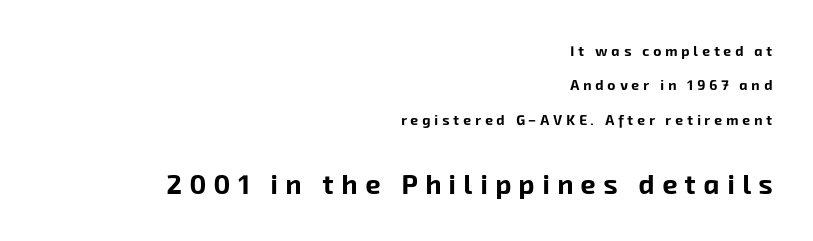
Q: Is the text bold? A: Yes.
Q: Is the text underlined? A: No.
Q: How is the paragraph aligned? A: Right-aligned.
Q: Is the spacing between letters normal or unusually wide? A: Unusually wide.
Q: Is the spacing between lines tight, normal or loose? A: Loose.
Q: Which block of text is set in a larger size, the first (top) or the second (bottom)? A: The second (bottom) one.
